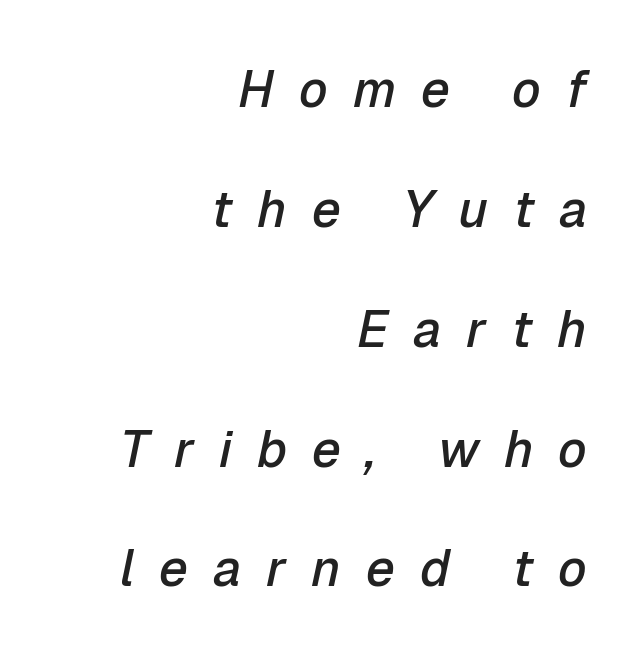
The image shows 51 px semibold type, italic (leaning right); set right-aligned, loose line spacing (2.35x), unusually wide letter spacing (+0.49 em), not underlined; low stroke contrast and a medium x-height.
